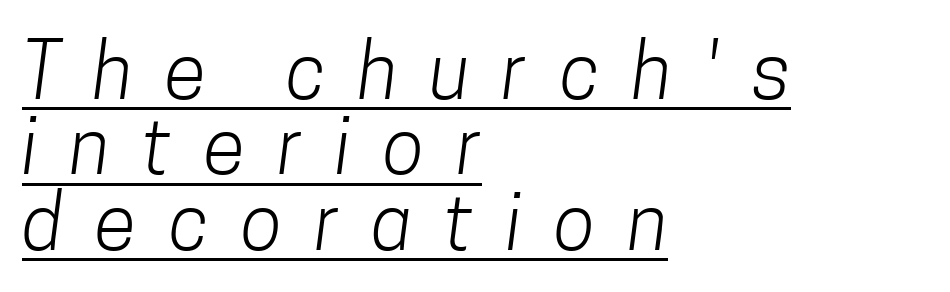
The image shows 77 px light, condensed sans-serif type; set left-aligned, tight line spacing (0.98x), unusually wide letter spacing (+0.42 em), underlined; low stroke contrast and a medium x-height.
